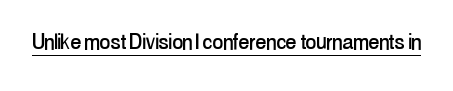
The image shows 26 px text type, upright; set normal letter spacing, underlined.
